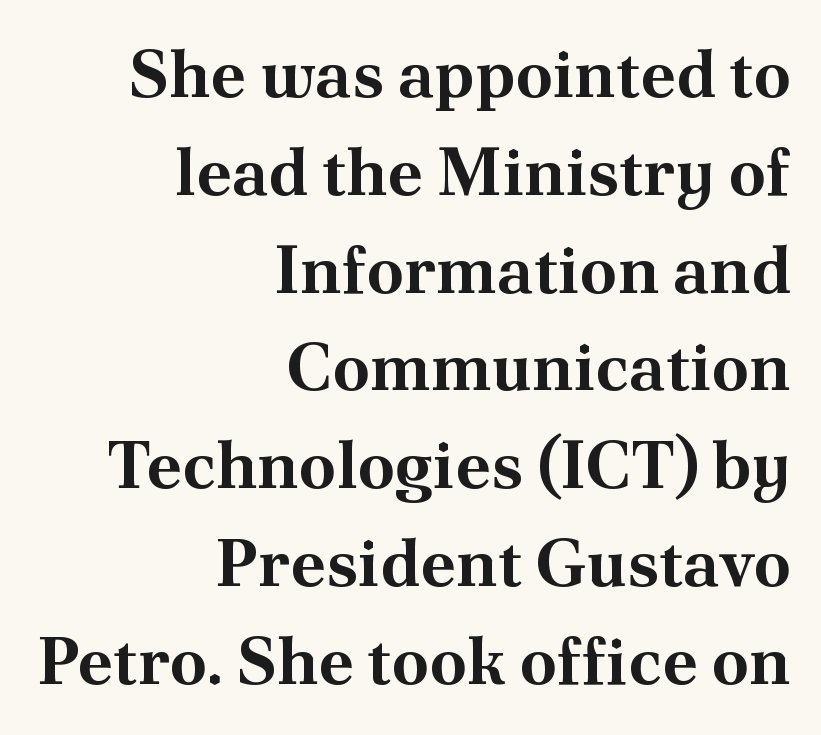
The image shows 67 px bold serif type, upright; set right-aligned, normal line spacing (1.46x), normal letter spacing, not underlined; medium stroke contrast and a small x-height.
